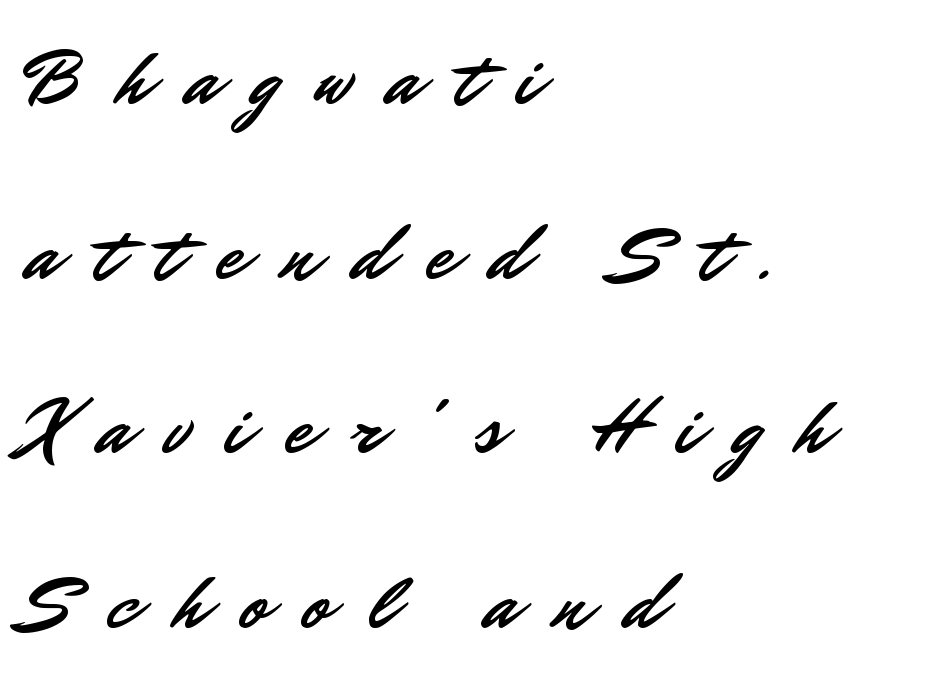
{"serif": "no", "width": "normal", "stroke_contrast": "low", "x_height": "small", "monospaced": "no", "underline": "no", "align": "left", "line_spacing": "loose", "line_spacing_ratio": 2.21, "letter_spacing": "wide", "letter_spacing_em": 0.46, "glyph_px": 79}
